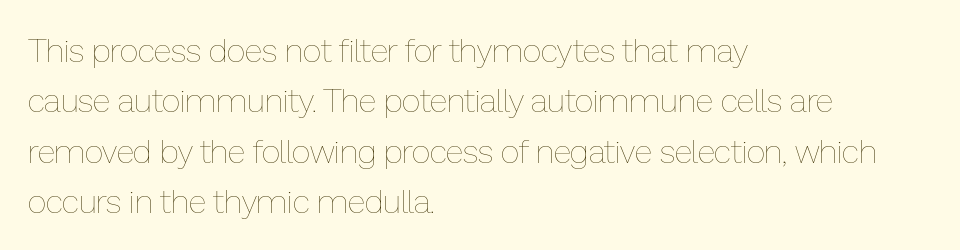
Q: Is the text bold? A: No.
Q: Is the text italic (slanted)? A: No, it is upright.
Q: Is the text underlined? A: No.
Q: How is the paragraph aligned? A: Left-aligned.
Q: Is the spacing between letters normal or unusually wide? A: Normal.
Q: Is the spacing between lines tight, normal or loose? A: Normal.
Q: Width (condensed, normal, or wide)? A: Normal.
Q: Stroke contrast? A: Low.
Q: x-height? A: Medium.
Q: Monospaced? A: No.
